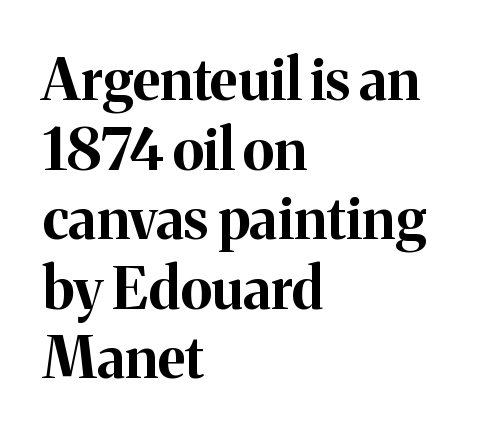
{"serif": "yes", "italic": "no", "bold": "yes", "weight": "bold", "width": "normal", "stroke_contrast": "medium", "x_height": "medium", "monospaced": "no", "underline": "no", "align": "left", "line_spacing_ratio": 1.22, "letter_spacing": "normal", "letter_spacing_em": 0.0, "glyph_px": 57}
